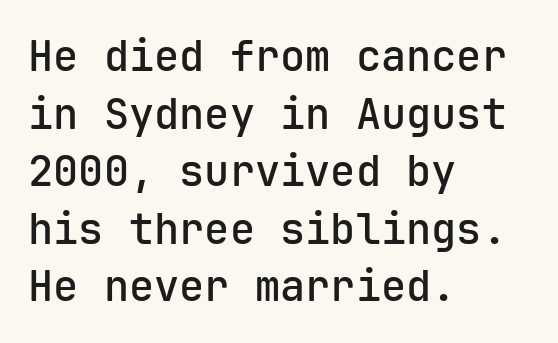
{"serif": "no", "italic": "no", "bold": "semi", "weight": "semibold", "width": "normal", "stroke_contrast": "low", "x_height": "medium", "monospaced": "yes", "underline": "no", "align": "left", "line_spacing": "normal", "line_spacing_ratio": 1.37, "letter_spacing": "normal", "letter_spacing_em": 0.0, "glyph_px": 42}
